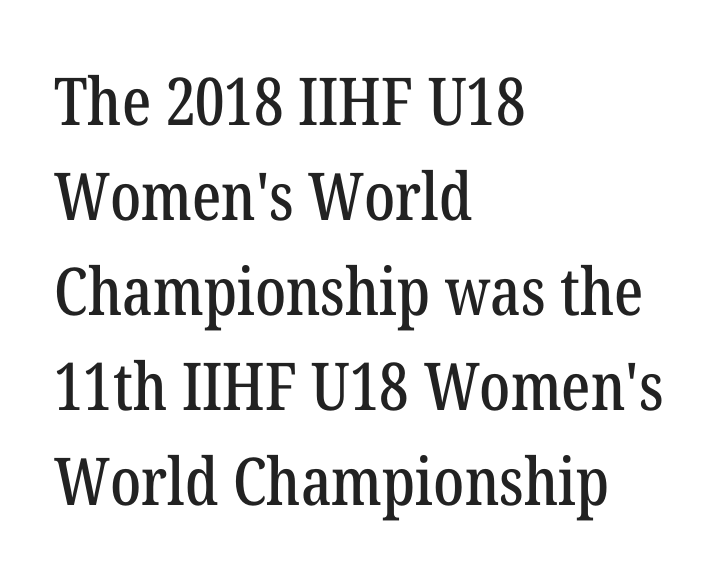
The font family rendered here belongs to the serif group. Regarding leading, the lines here are spaced in the standard way. Look at the tracking — it's just the regular setting, nothing added. Think of a printed novel: that variable character pitch is what you see here.
